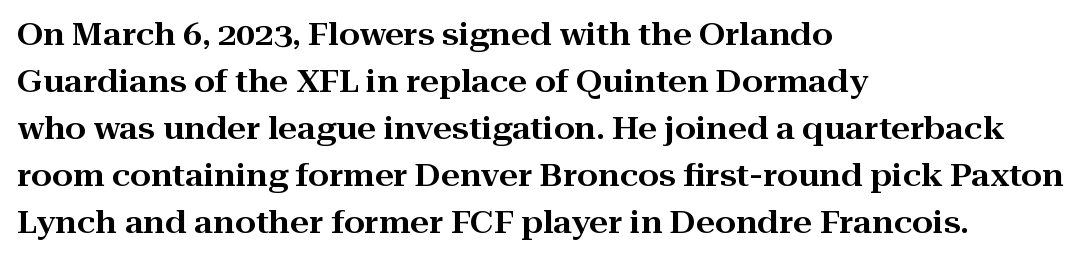
The letters advance in unequal steps, a hallmark of proportional type. Designer's note — italics off, roman on. The text was rendered using a seriffed face with decorative stroke endings. Leading: standard. In CSS terms this would be text-align: left.
